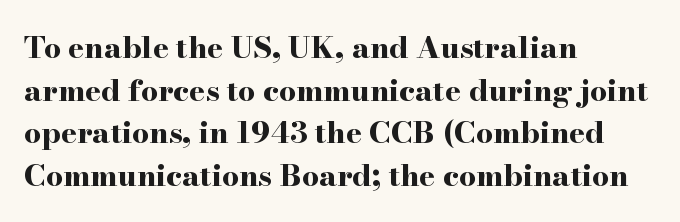
Q: Is the text bold? A: Yes.
Q: Is the text italic (slanted)? A: No, it is upright.
Q: Is the typeface a serif or a sans-serif typeface? A: Serif.
Q: Is the text underlined? A: No.
Q: How is the paragraph aligned? A: Left-aligned.
Q: Is the spacing between letters normal or unusually wide? A: Normal.
Q: Is the spacing between lines tight, normal or loose? A: Normal.
Q: Width (condensed, normal, or wide)? A: Wide.
Q: Stroke contrast? A: High.
Q: x-height? A: Small.
Q: Monospaced? A: No.
